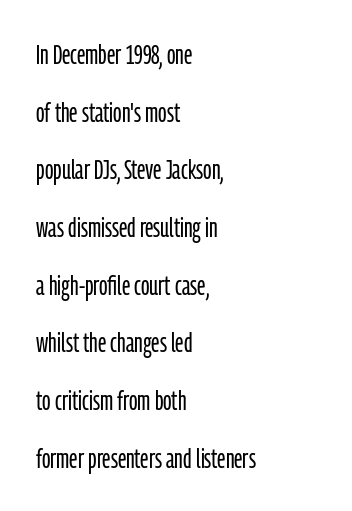
Q: Is the text bold? A: No.
Q: Is the text italic (slanted)? A: No, it is upright.
Q: Is the typeface a serif or a sans-serif typeface? A: Sans-serif.
Q: Is the text underlined? A: No.
Q: How is the paragraph aligned? A: Left-aligned.
Q: Is the spacing between letters normal or unusually wide? A: Normal.
Q: Is the spacing between lines tight, normal or loose? A: Loose.
Q: Width (condensed, normal, or wide)? A: Condensed.
Q: Stroke contrast? A: Low.
Q: x-height? A: Medium.
Q: Monospaced? A: No.
